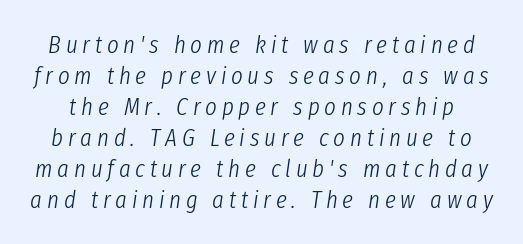
Only glyphs here, with clear space below each row. Counters stay open thanks to moderate or lighter strokes. Italic: yes, the glyphs are oblique.
